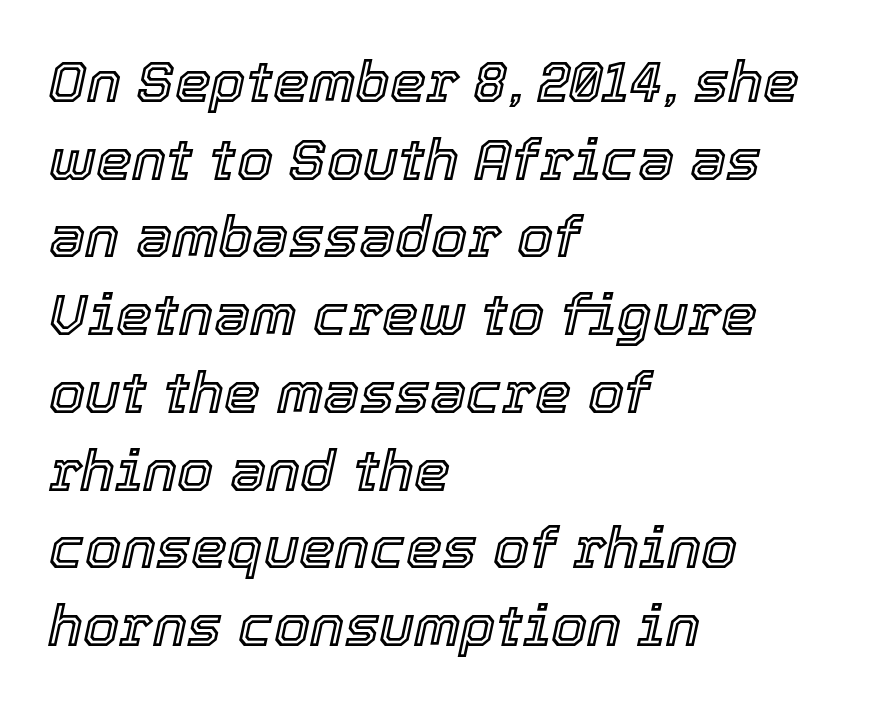
The image shows 58 px text type, italic (leaning right); set left-aligned, normal line spacing (1.34x), normal letter spacing, not underlined; a medium x-height.
